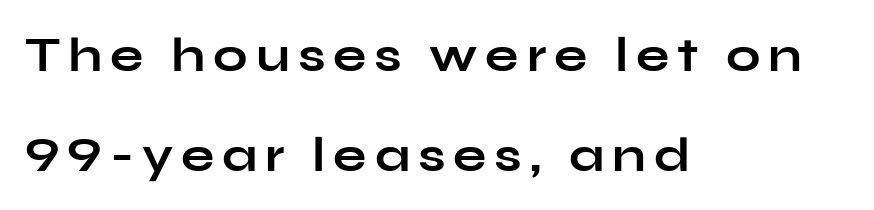
Q: Is the text bold? A: Yes.
Q: Is the text italic (slanted)? A: No, it is upright.
Q: Is the typeface a serif or a sans-serif typeface? A: Sans-serif.
Q: Is the text underlined? A: No.
Q: How is the paragraph aligned? A: Left-aligned.
Q: Is the spacing between lines tight, normal or loose? A: Loose.
Q: Width (condensed, normal, or wide)? A: Wide.
Q: Stroke contrast? A: Low.
Q: x-height? A: Medium.
Q: Monospaced? A: No.
